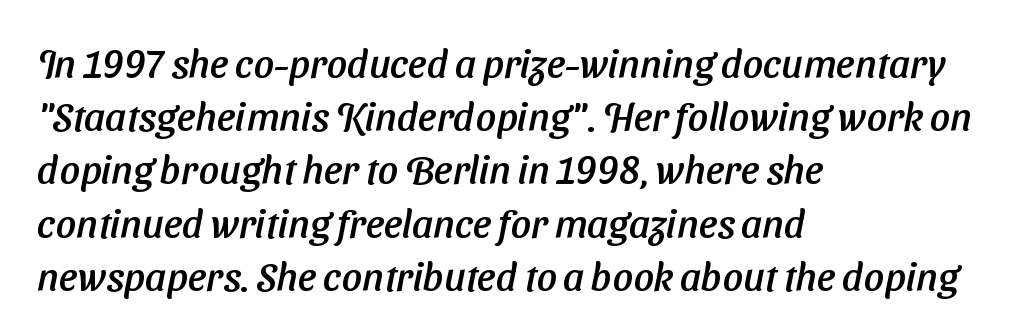
Q: Is the typeface a serif or a sans-serif typeface? A: Sans-serif.
Q: Is the text underlined? A: No.
Q: How is the paragraph aligned? A: Left-aligned.
Q: Is the spacing between letters normal or unusually wide? A: Normal.
Q: Is the spacing between lines tight, normal or loose? A: Normal.
Q: Width (condensed, normal, or wide)? A: Normal.
Q: Stroke contrast? A: Low.
Q: x-height? A: Medium.
Q: Monospaced? A: No.
